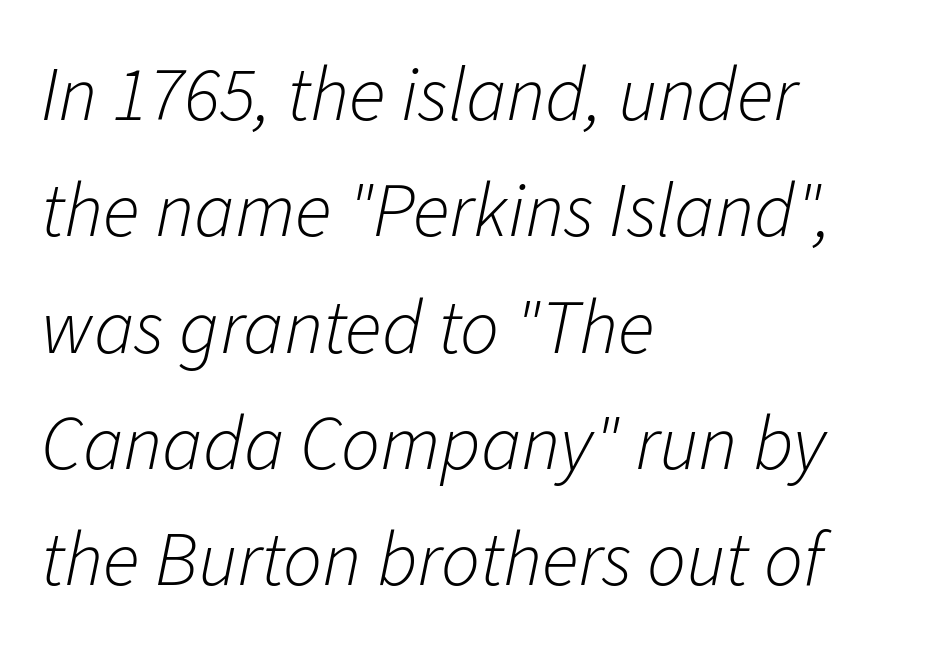
The passage shown is not underscored anywhere. Does extra space separate the letters? No, they use regular spacing. Stems here are at most as thick as an everyday book face. Note the varied advance widths — an 'i' is clearly narrower than an 'm'.
